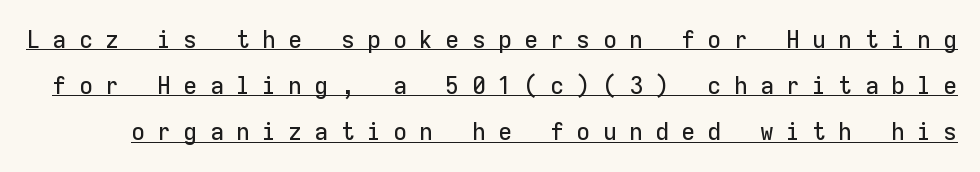
The image shows 25 px text type, upright; set line spacing 1.85x, unusually wide letter spacing (+0.5 em), underlined.
